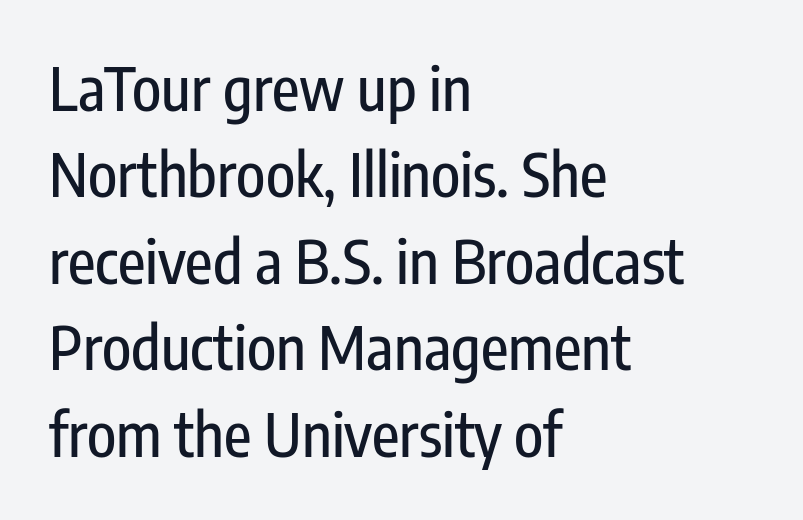
The image shows 60 px condensed sans-serif type, upright; set left-aligned, normal line spacing (1.44x), normal letter spacing, not underlined; low stroke contrast and a medium x-height.
